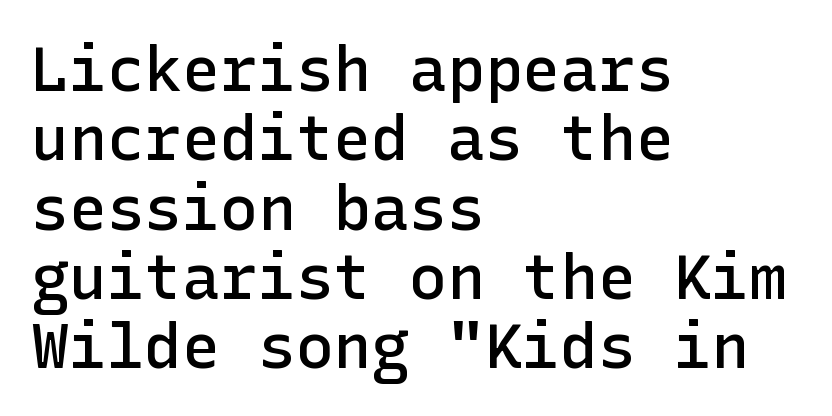
The image shows 63 px semibold sans-serif type, upright; set left-aligned, tight line spacing (1.1x), normal letter spacing, not underlined; low stroke contrast and a medium x-height.
